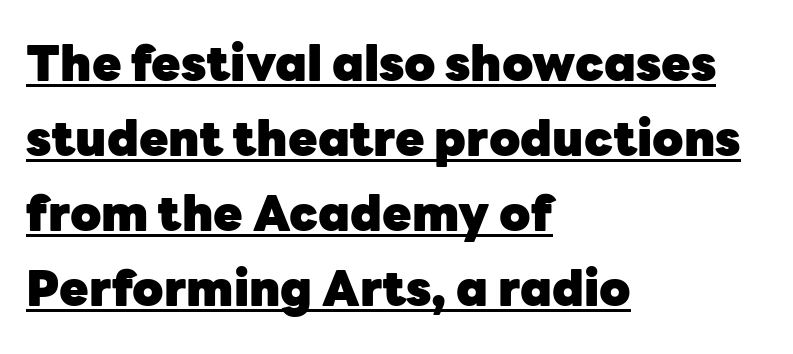
The image shows 48 px heavy sans-serif type, upright; set left-aligned, normal line spacing (1.56x), normal letter spacing, underlined; low stroke contrast and a medium x-height.
